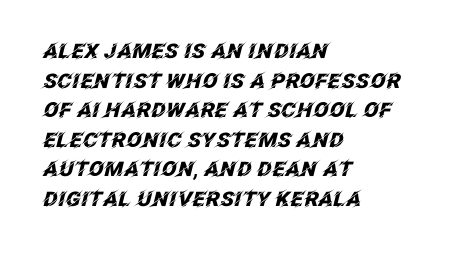
The rows are spaced the way most documents space them. The words here are not underlined. There's an unmistakable incline to the writing here. Words appear dense and cohesive because spacing is normal.
